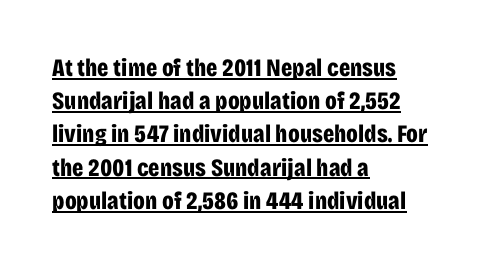
{"italic": "no", "bold": "yes", "underline": "yes", "align": "left", "line_spacing": "normal", "line_spacing_ratio": 1.33, "letter_spacing": "normal", "letter_spacing_em": 0.0, "glyph_px": 25}
